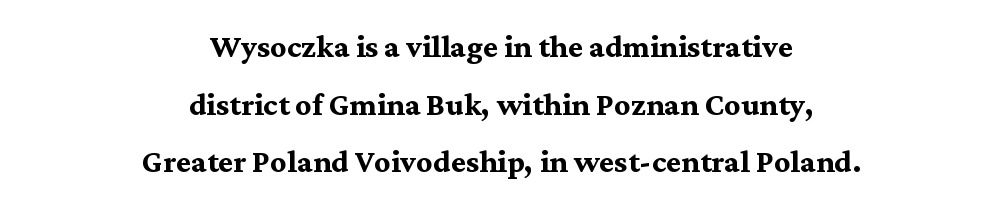
Letters rest on an invisible, unmarked baseline. Baseline-to-baseline distance is the conventional proportion of letter height. You'd pick this weight for a headline — it's a proper bold. Nope, not italic — everything's standing straight. Proportional: the letters do not fall into vertical columns.
